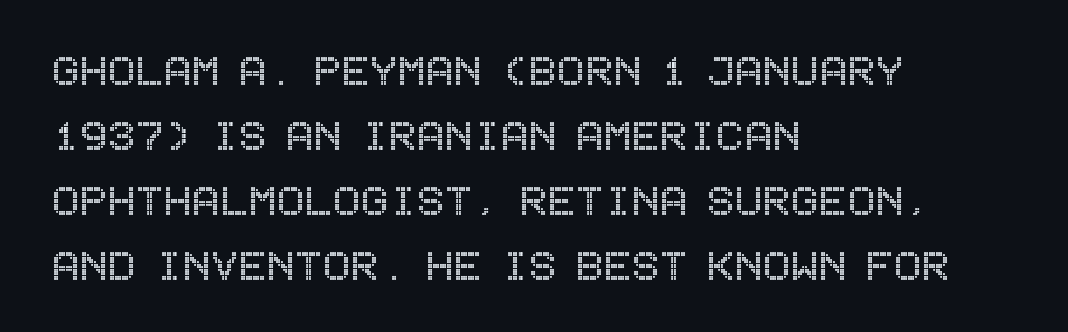
{"italic": "no", "width": "condensed", "x_height": "large", "underline": "no", "align": "left", "line_spacing": "normal", "line_spacing_ratio": 1.25, "letter_spacing": "normal", "letter_spacing_em": 0.0, "glyph_px": 52}
